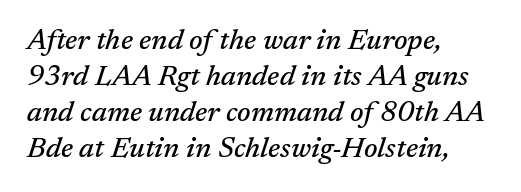
An italicized treatment has been applied to the whole sample. Spacing between characters is what you'd get straight out of the box. You could not count columns in this text — the font is proportionally spaced. Check under the words: just untouched page. Each line starts at the same left margin while the right side varies. Yep, those are serifs on the letters.
